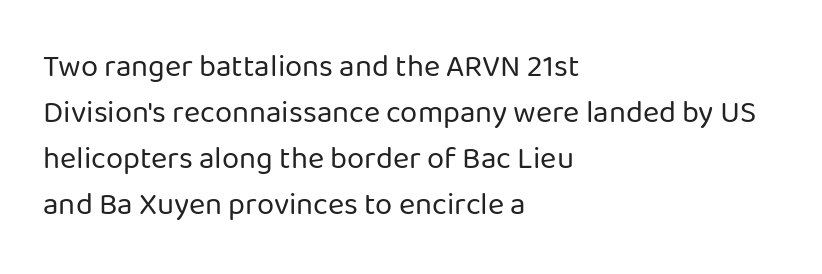
Layout note: lines flush left. The line texture is even and compact thanks to regular tracking. Note: no serifs on the glyphs. A normal amount of white space separates one row of letters from the next. The letters look calm and open, with moderate or lighter stems.
